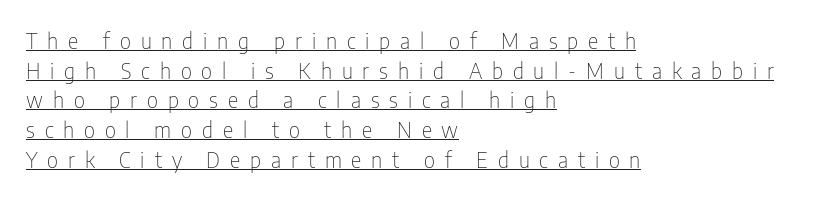
Tracking value appears strongly positive — letters spread wide. Unbolded letterforms with no extra heft. Nope, not italic — everything's standing straight. Summary of vertical rhythm: regular, with standard interline spacing. Left-aligned paragraph, ragged on the right.
